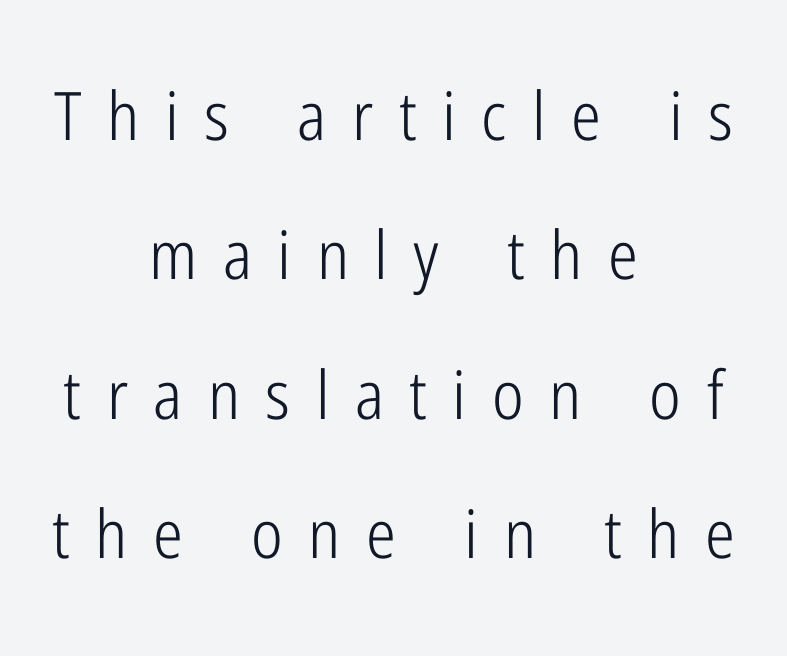
The image shows 67 px light, condensed sans-serif type, upright; set centered, loose line spacing (2.08x), unusually wide letter spacing (+0.38 em), not underlined; low stroke contrast and a medium x-height.
